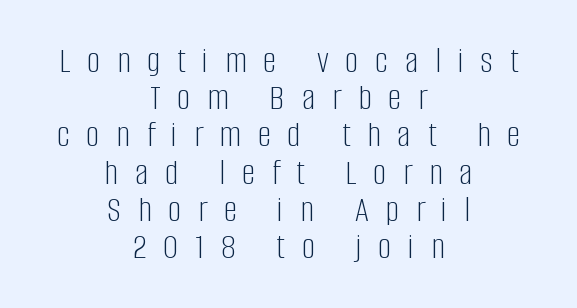
The image shows 38 px light, condensed sans-serif type, upright; set centered, tight line spacing (0.98x), unusually wide letter spacing (+0.44 em), not underlined; low stroke contrast and a large x-height.
